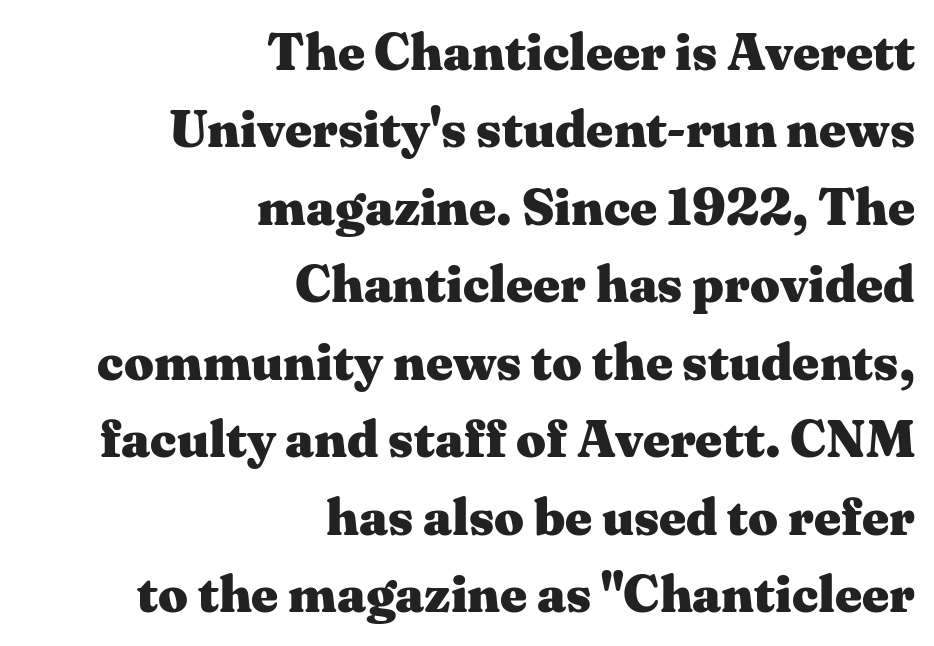
The area under the type is left untouched. A normal amount of white space separates one row of letters from the next. Look at the stroke-to-counter ratio: heavy, a bold. The type is set solid horizontally, with unmodified tracking.
